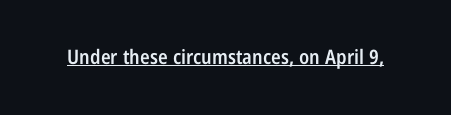
Vertical strokes here are truly vertical. Firm but not heavy-handed strokes: this text is semibold. A typographer would call this underscored text. Students, note that the glyphs here touch the page at normal intervals.
